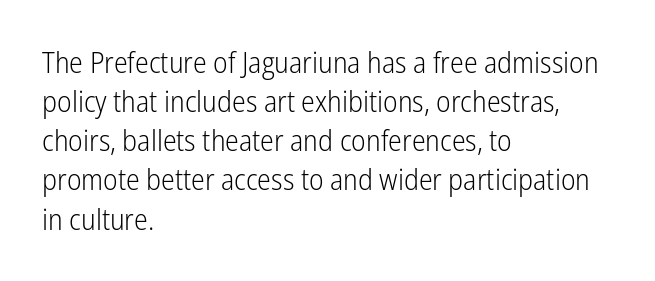
Q: Is the text bold? A: No.
Q: Is the text italic (slanted)? A: No, it is upright.
Q: Is the typeface a serif or a sans-serif typeface? A: Sans-serif.
Q: Is the text underlined? A: No.
Q: How is the paragraph aligned? A: Left-aligned.
Q: Is the spacing between letters normal or unusually wide? A: Normal.
Q: Is the spacing between lines tight, normal or loose? A: Normal.
Q: Width (condensed, normal, or wide)? A: Condensed.
Q: Stroke contrast? A: Low.
Q: x-height? A: Medium.
Q: Monospaced? A: No.
